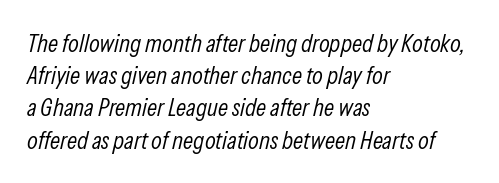
The image shows 25 px text type, italic (leaning right); set left-aligned, normal line spacing (1.29x), normal letter spacing, not underlined.
